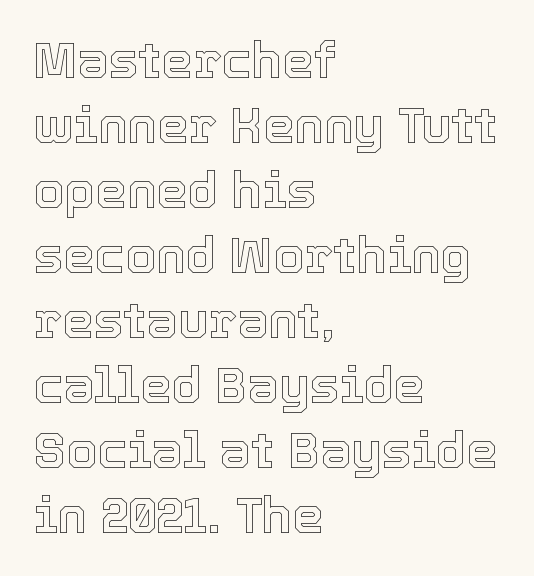
The image shows 50 px text type, upright; set left-aligned, normal line spacing (1.3x), normal letter spacing, not underlined; a medium x-height.
